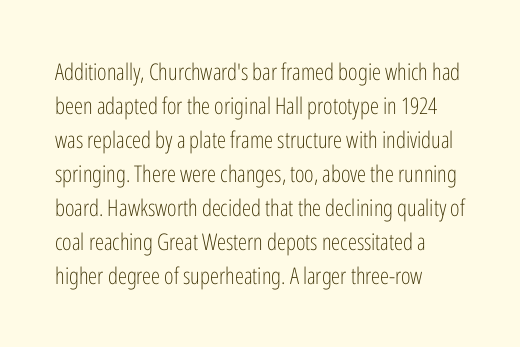
{"italic": "no", "bold": "no", "underline": "no", "align": "left", "line_spacing": "normal", "line_spacing_ratio": 1.48, "letter_spacing": "normal", "letter_spacing_em": 0.0, "glyph_px": 23}
